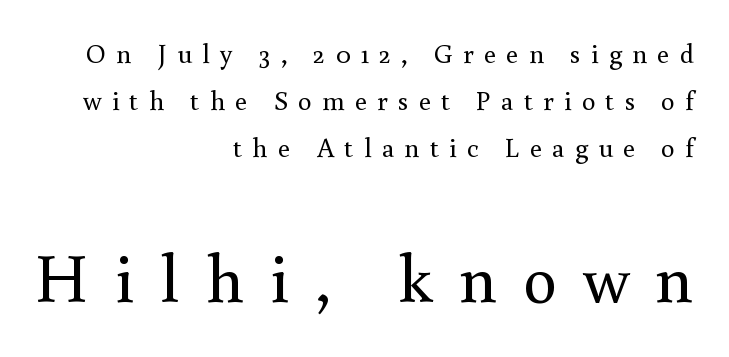
Letterform terminals end in serifs throughout the passage. Type size steps up from the first block to the second. Varying glyph widths throughout — classic text-font behaviour. These glyphs show unthickened strokes, regular width or finer. Do the letters lean? They stand straight. Tracking value appears strongly positive — letters spread wide.
